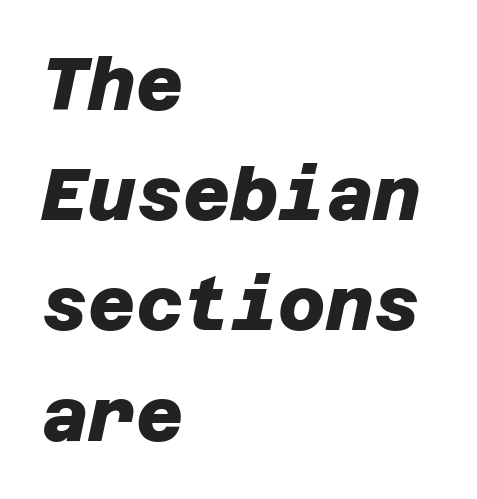
The image shows 73 px heavy sans-serif type; set left-aligned, normal line spacing (1.51x), normal letter spacing, not underlined; low stroke contrast and a large x-height.
